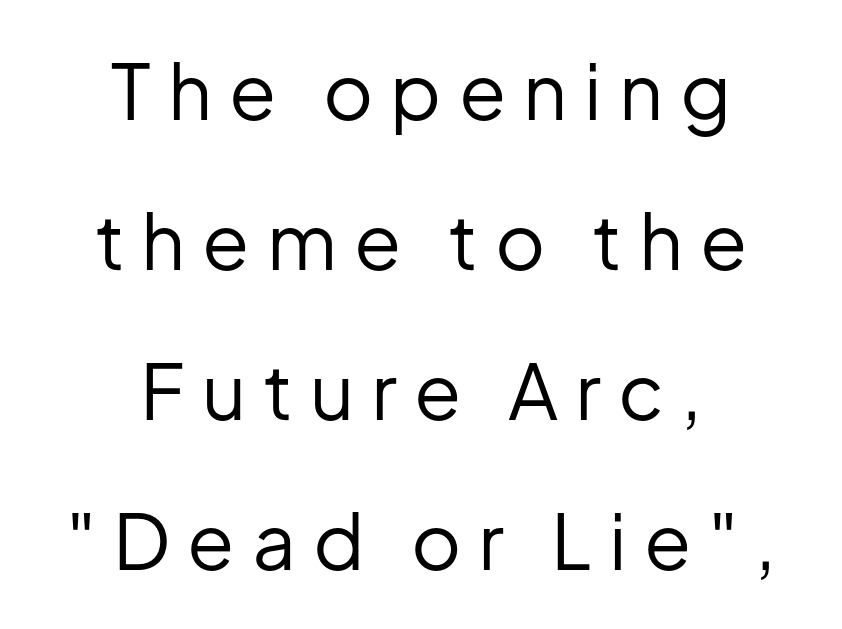
{"serif": "no", "italic": "no", "bold": "no", "weight": "regular", "width": "normal", "stroke_contrast": "low", "x_height": "medium", "monospaced": "no", "underline": "no", "align": "center", "line_spacing": "loose", "line_spacing_ratio": 1.95, "letter_spacing": "wide", "letter_spacing_em": 0.22, "glyph_px": 77}
